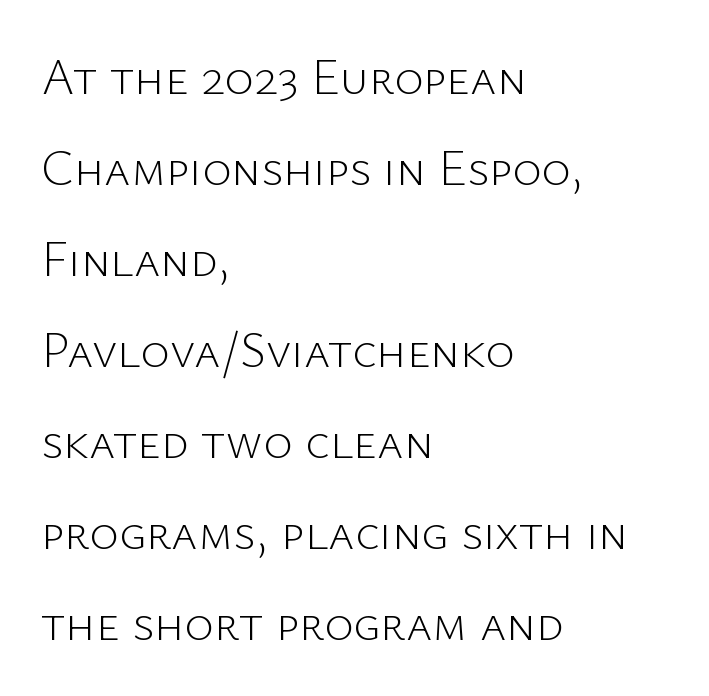
{"serif": "no", "italic": "no", "bold": "no", "weight": "light", "width": "normal", "stroke_contrast": "low", "x_height": "medium", "monospaced": "no", "underline": "no", "align": "left", "line_spacing_ratio": 1.82, "letter_spacing": "normal", "letter_spacing_em": 0.0, "glyph_px": 50}
